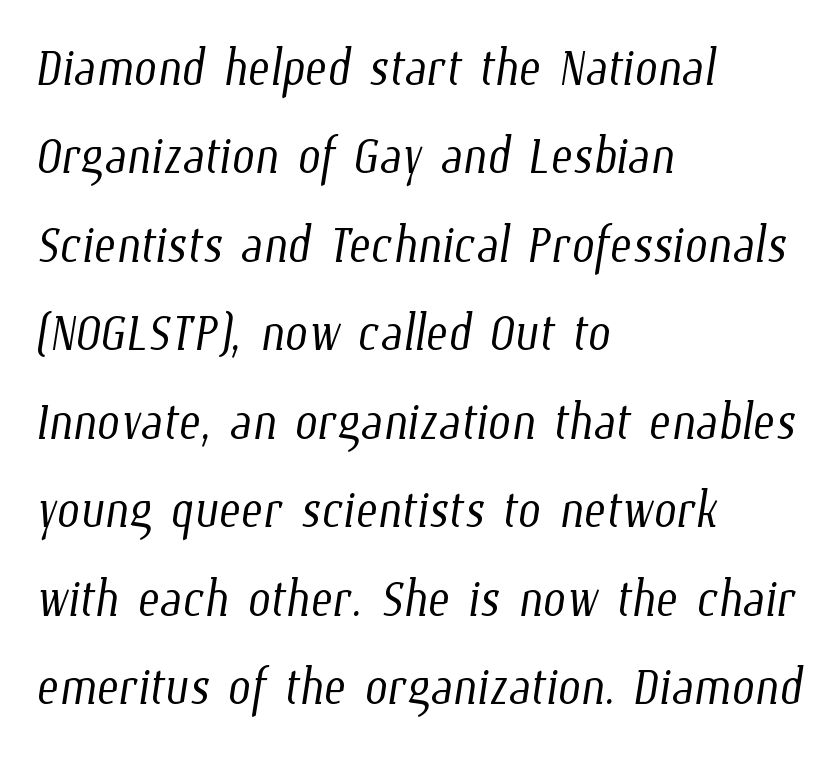
The image shows 66 px light, condensed type; set left-aligned, normal line spacing (1.34x), normal letter spacing, not underlined; low stroke contrast and a medium x-height.
